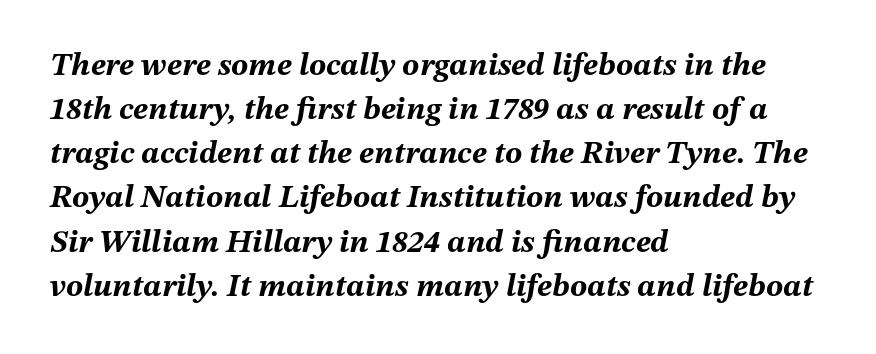
{"italic": "yes", "lean": "right", "slant_degrees": 12, "bold": "yes", "weight": "bold", "width": "normal", "stroke_contrast": "medium", "x_height": "medium", "monospaced": "no", "underline": "no", "align": "left", "line_spacing": "normal", "line_spacing_ratio": 1.38, "letter_spacing": "normal", "letter_spacing_em": 0.0, "glyph_px": 32}
